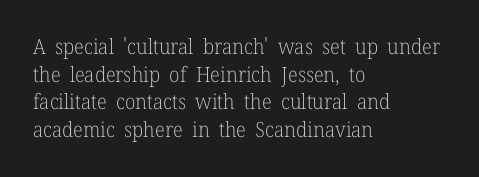
Q: Is the text bold? A: No.
Q: Is the text italic (slanted)? A: No, it is upright.
Q: Is the text underlined? A: No.
Q: How is the paragraph aligned? A: Left-aligned.
Q: Is the spacing between letters normal or unusually wide? A: Normal.
Q: Is the spacing between lines tight, normal or loose? A: Normal.
